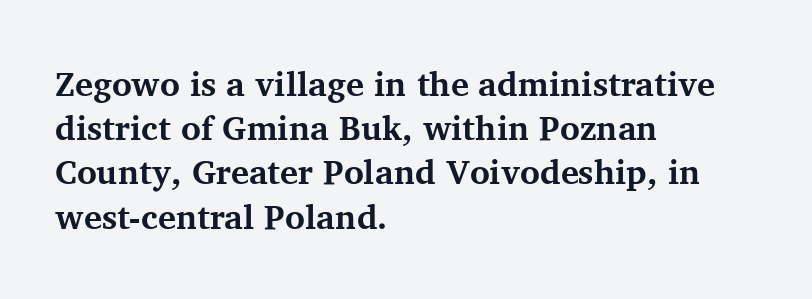
Q: Is the text bold? A: Yes.
Q: Is the text italic (slanted)? A: No, it is upright.
Q: Is the typeface a serif or a sans-serif typeface? A: Serif.
Q: Is the text underlined? A: No.
Q: How is the paragraph aligned? A: Left-aligned.
Q: Is the spacing between letters normal or unusually wide? A: Normal.
Q: Is the spacing between lines tight, normal or loose? A: Normal.
Q: Width (condensed, normal, or wide)? A: Normal.
Q: Stroke contrast? A: Medium.
Q: x-height? A: Medium.
Q: Monospaced? A: No.
